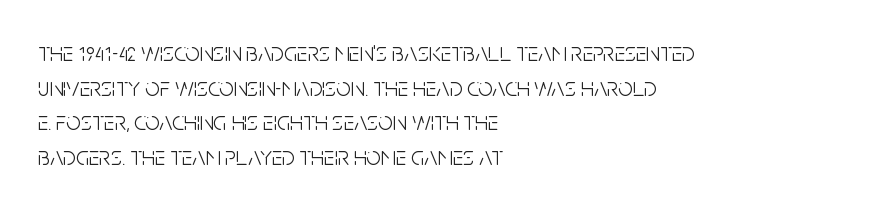
Q: Is the text bold? A: No.
Q: Is the text italic (slanted)? A: No, it is upright.
Q: Is the text underlined? A: No.
Q: How is the paragraph aligned? A: Left-aligned.
Q: Is the spacing between letters normal or unusually wide? A: Normal.
Q: Is the spacing between lines tight, normal or loose? A: Normal.
